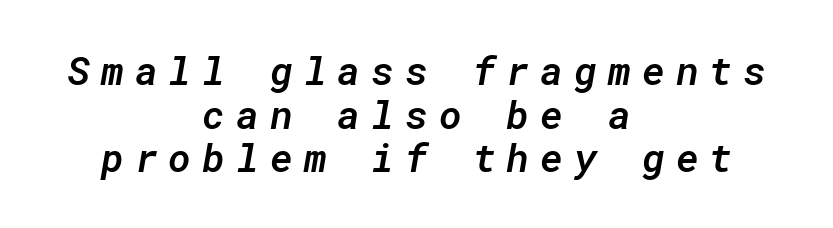
You could count columns in this text — the font is strictly monospaced. In terms of weight, the rendering is demibold, just under bold. What stands out about the letter spacing? Its width — letters are far apart. Does the copy run flush right? No — it is centered line by line. Check the space under the baseline: it is left empty. Rows of type sit shoulder to shoulder in the vertical direction.
